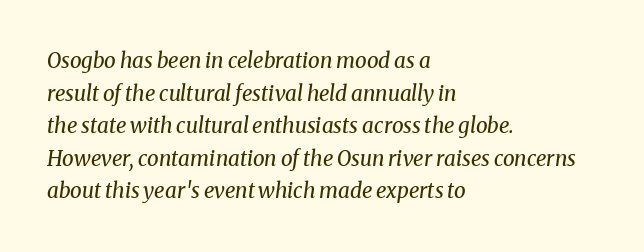
{"italic": "yes", "lean": "right", "slant_degrees": 8, "bold": "no", "underline": "no", "align": "left", "line_spacing": "normal", "line_spacing_ratio": 1.55, "letter_spacing": "normal", "letter_spacing_em": 0.0, "glyph_px": 21}
